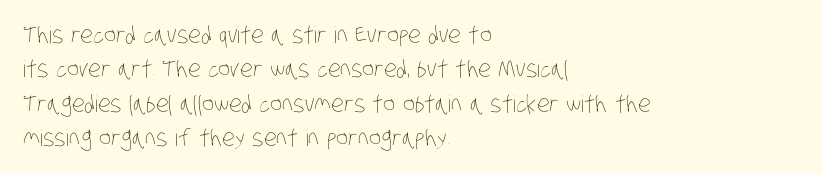
{"bold": "no", "underline": "no", "align": "left", "line_spacing": "normal", "line_spacing_ratio": 1.49, "letter_spacing": "normal", "letter_spacing_em": 0.0, "glyph_px": 23}
